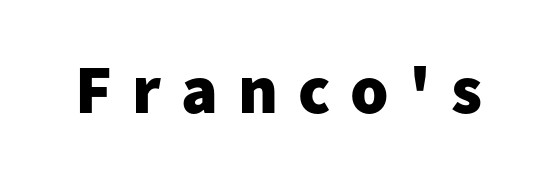
{"serif": "no", "italic": "no", "bold": "yes", "weight": "heavy", "width": "normal", "stroke_contrast": "low", "x_height": "medium", "monospaced": "no", "underline": "no", "letter_spacing": "wide", "letter_spacing_em": 0.29, "glyph_px": 69}
